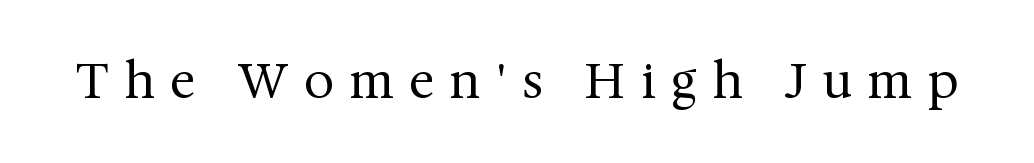
{"serif": "yes", "italic": "no", "bold": "no", "weight": "regular", "width": "normal", "stroke_contrast": "medium", "x_height": "medium", "monospaced": "no", "underline": "no", "letter_spacing": "wide", "letter_spacing_em": 0.34, "glyph_px": 48}
